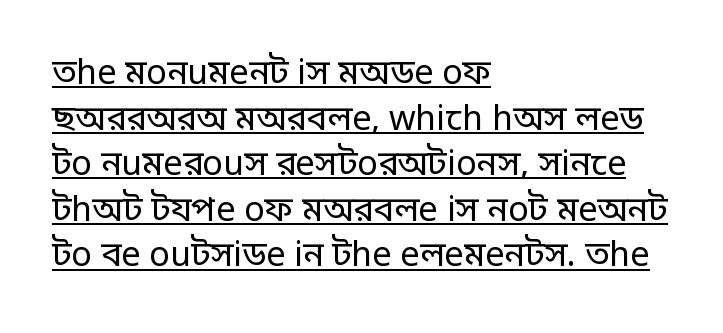
The image shows 34 px regular-weight sans-serif type, upright; set left-aligned, normal line spacing (1.34x), normal letter spacing, underlined; low stroke contrast and a large x-height.
